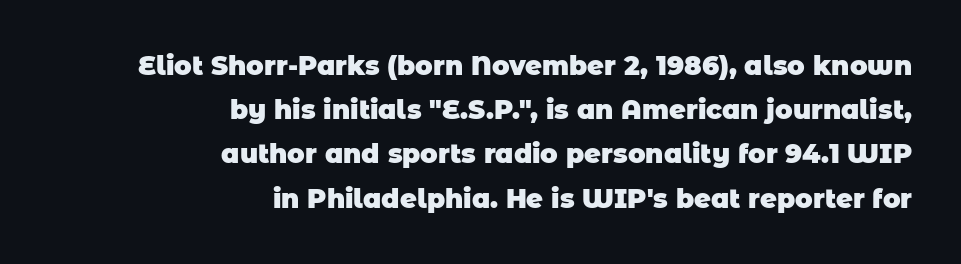
The space between consecutive lines is moderate. The typesetter chose a ragged-left arrangement here. A clean baseline with only descenders dipping below it. Weight check: bold — yes, fully.
